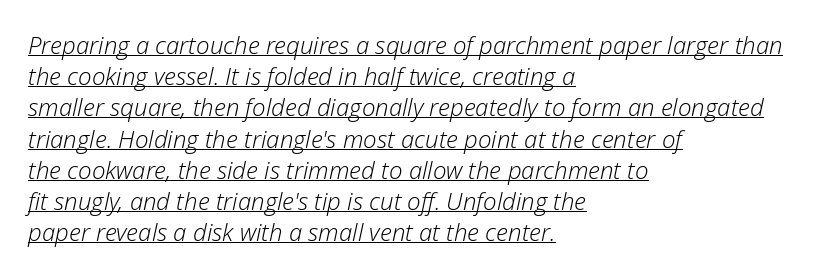
The face used here appears with an underline applied. Italic: yes, the glyphs are oblique. Standard letterfit; no display-style spreading of the glyphs. A normal amount of white space separates one row of letters from the next. Short and long lines alike share a common starting point at left.
